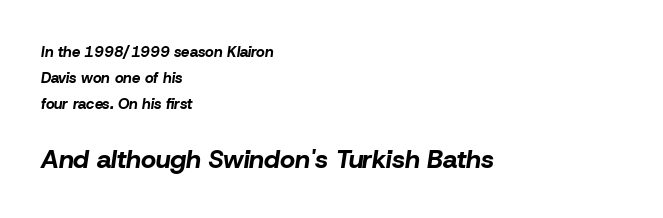
Character size in the trailing block exceeds that of the leading block. A typesetter would call this zero additional tracking. Tall strokes in this sample are angled rather than plumb. Every row of glyphs begins at an identical x-position on the left. Compared with an ordinary text face, these strokes are far heavier — a full bold. The gap between lines stays unmarked.
